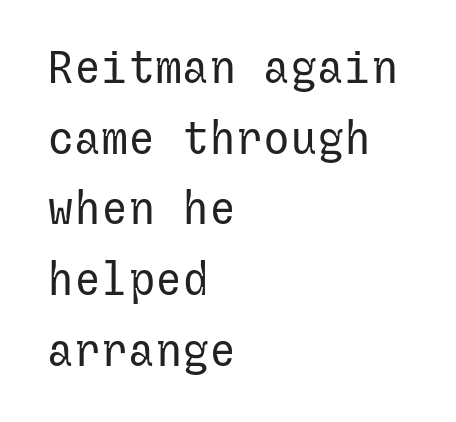
The image shows 45 px regular-weight sans-serif type, upright; set left-aligned, normal line spacing (1.57x), normal letter spacing, not underlined; low stroke contrast and a medium x-height.
